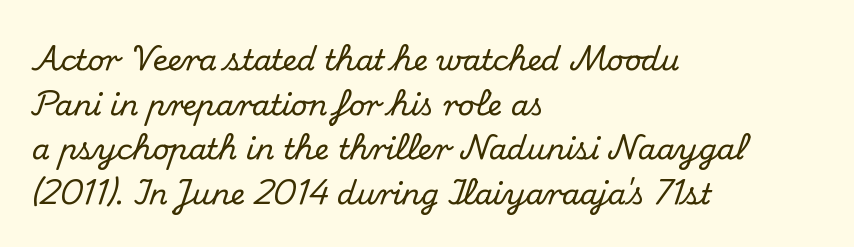
Spacing verdict: proportional, widths tailored to each character. This rendering features lettering with no underline. The face used here is rendered with its standard letterfit. This sample keeps an unexceptional amount of space between lines. Letterform terminals end in serifs throughout the passage.
